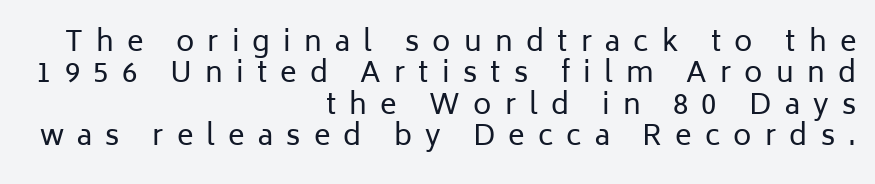
The image shows 28 px regular-weight sans-serif type, upright; set right-aligned, tight line spacing (1.12x), unusually wide letter spacing (+0.47 em), not underlined; low stroke contrast and a medium x-height.
